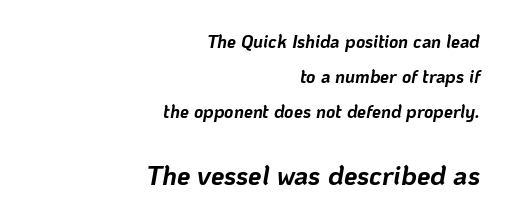
The image shows 27 px bold type, italic (leaning right); set right-aligned, loose line spacing (1.95x), normal letter spacing, not underlined; the second (bottom) block is 1.5x larger.
